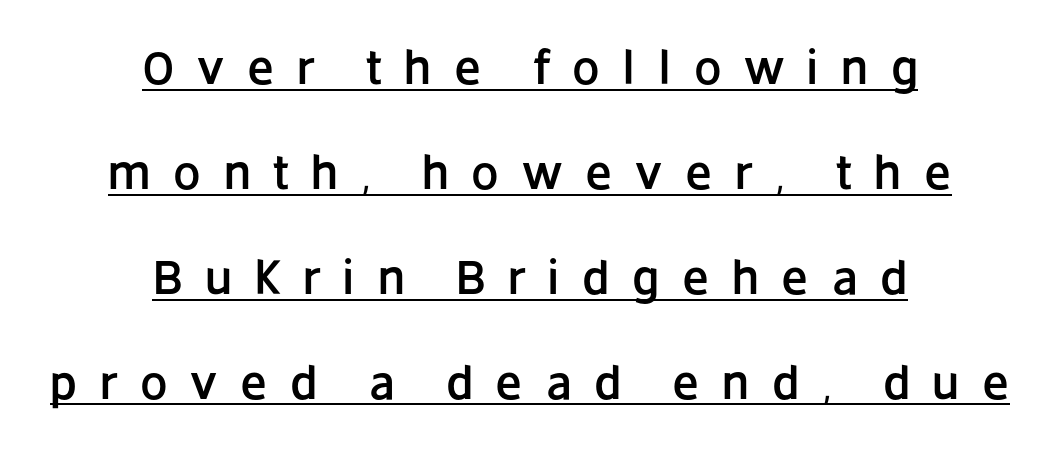
The image shows 49 px sans-serif type, upright; set centered, loose line spacing (2.14x), unusually wide letter spacing (+0.46 em), underlined; low stroke contrast and a large x-height.
